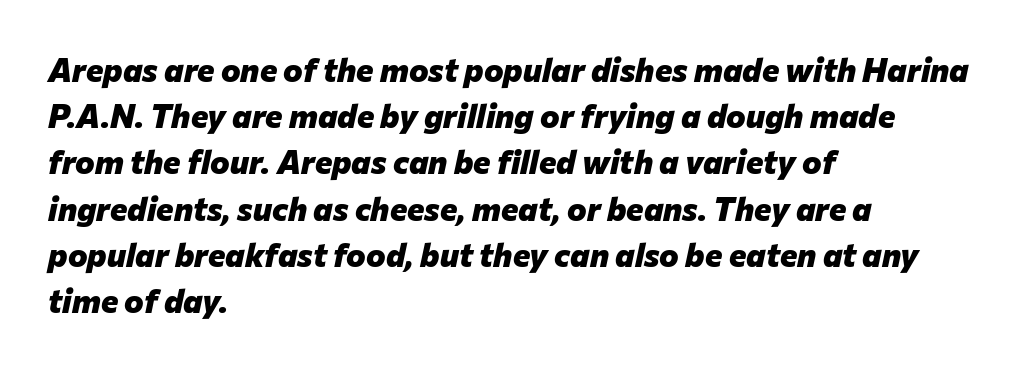
There is no visible air inserted between adjacent glyphs. Casual observation: everything's shoved over to the left. Regarding leading, the lines here are spaced in the standard way. Italic? Definitely — the glyphs are oblique.
